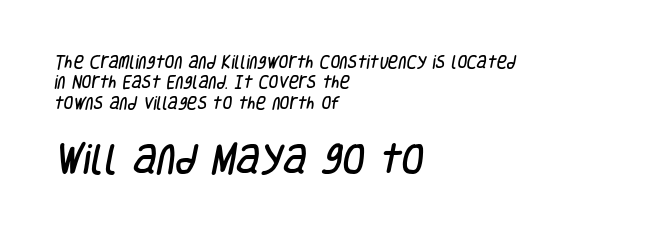
This layout puts the modest block above and the oversized block below. The designer went with a sans here, leaving each stem footless. In terms of letterspacing, this is plain default setting. One glance says typical: line gaps are just what's usual. Each letter keeps its own natural width here, so spacing adapts to shape. No word sits above an underline.
